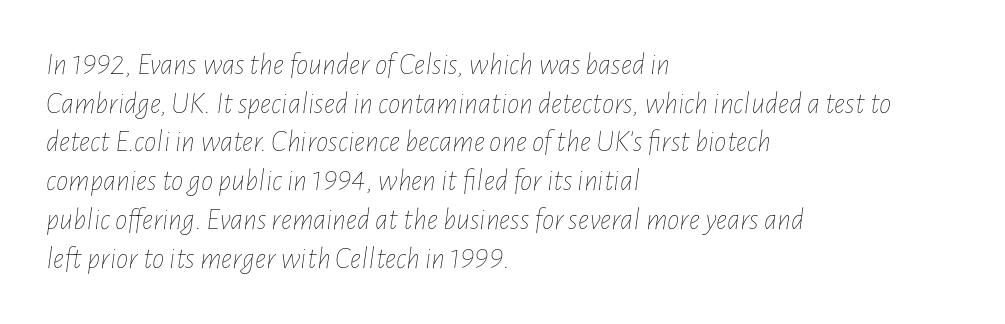
The image shows 31 px thin, condensed type, italic (leaning right); set left-aligned, normal line spacing (1.25x), normal letter spacing, not underlined; low stroke contrast and a medium x-height.
